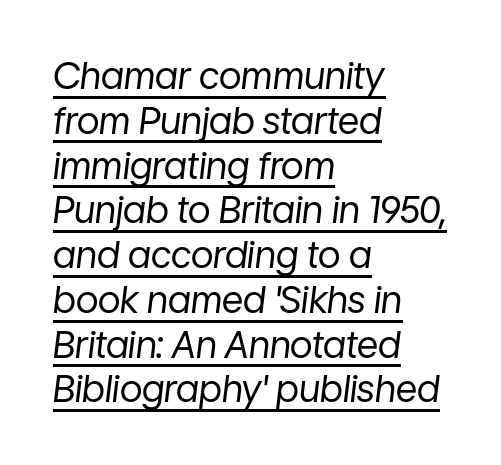
These lines are rendered in a variable-pitch font. Nothing unusual about the tracking: characters are spaced as the font intends. Letters have the restrained weight of plain body copy at most. The glyphs are accompanied by a horizontal stroke just below them.
